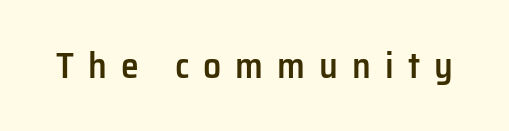
Q: Is the text bold? A: Semi-bold.
Q: Is the text italic (slanted)? A: No, it is upright.
Q: Is the typeface a serif or a sans-serif typeface? A: Sans-serif.
Q: Is the text underlined? A: No.
Q: Is the spacing between letters normal or unusually wide? A: Unusually wide.
Q: Width (condensed, normal, or wide)? A: Normal.
Q: Stroke contrast? A: Low.
Q: x-height? A: Medium.
Q: Monospaced? A: No.
